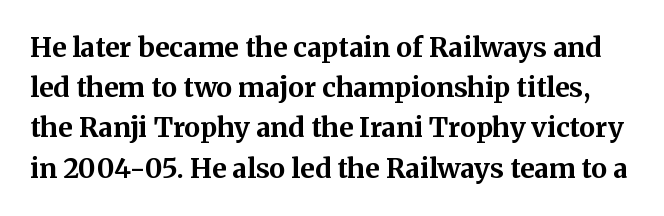
{"italic": "no", "bold": "yes", "underline": "no", "line_spacing": "normal", "line_spacing_ratio": 1.49, "letter_spacing": "normal", "letter_spacing_em": 0.0, "glyph_px": 27}
